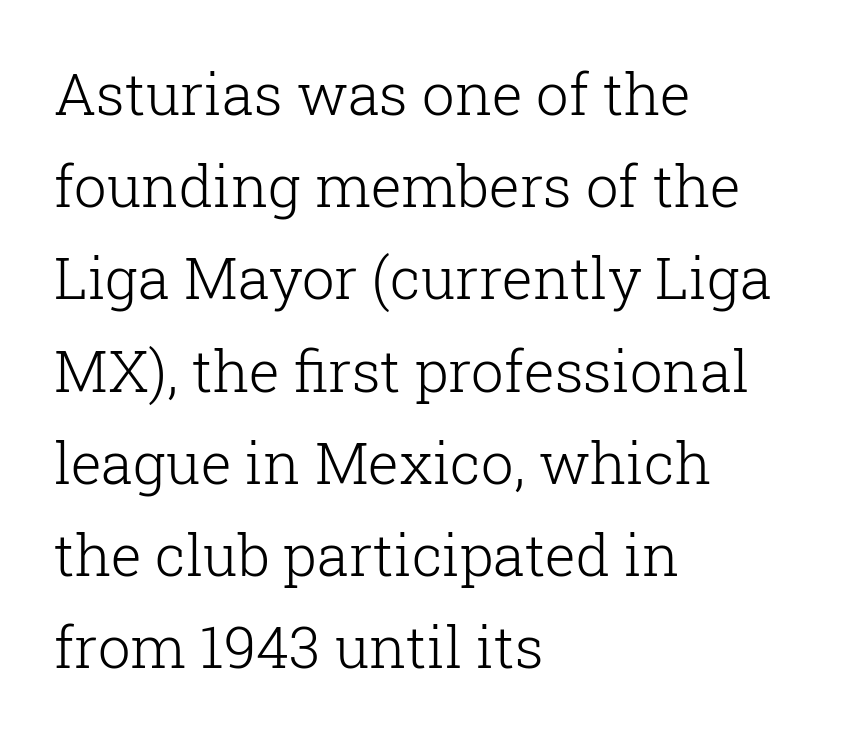
{"serif": "yes", "italic": "no", "bold": "no", "weight": "light", "width": "normal", "stroke_contrast": "low", "x_height": "medium", "monospaced": "no", "underline": "no", "align": "left", "line_spacing": "normal", "line_spacing_ratio": 1.59, "letter_spacing": "normal", "letter_spacing_em": 0.0, "glyph_px": 58}
